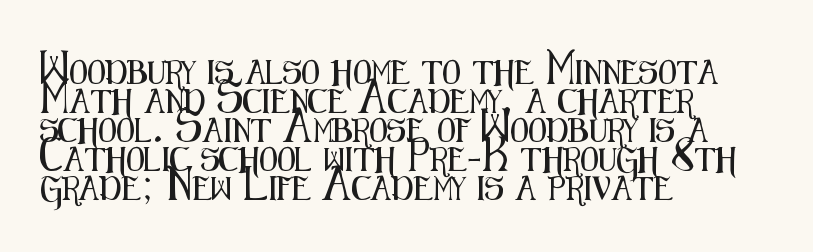
Q: Is the text italic (slanted)? A: No, it is upright.
Q: Is the text underlined? A: No.
Q: How is the paragraph aligned? A: Left-aligned.
Q: Is the spacing between letters normal or unusually wide? A: Normal.
